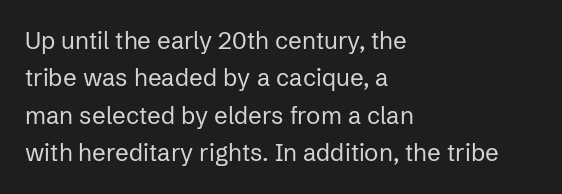
Evenly set lines give the paragraph a standard silhouette. Here the glyphs are tracked normally, forming tight word shapes. Rule under the text: the space is simply empty. Italic? Not at all — the glyphs are vertical. These glyphs show unthickened strokes, regular width or finer.
